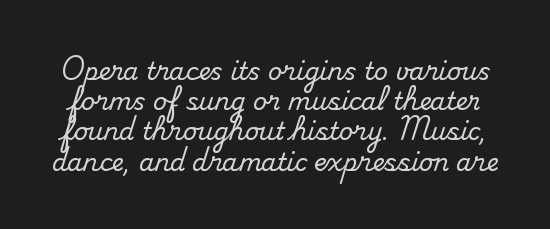
The image shows 24 px text type; set normal line spacing (1.26x), normal letter spacing, not underlined.
